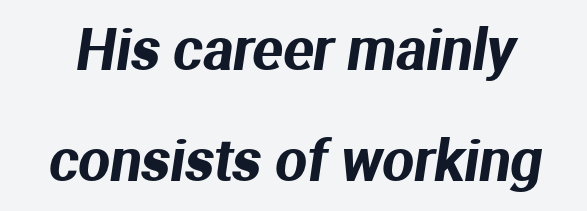
Q: Is the typeface a serif or a sans-serif typeface? A: Sans-serif.
Q: Is the text underlined? A: No.
Q: Is the spacing between letters normal or unusually wide? A: Normal.
Q: Is the spacing between lines tight, normal or loose? A: Loose.
Q: Width (condensed, normal, or wide)? A: Normal.
Q: Stroke contrast? A: Medium.
Q: x-height? A: Medium.
Q: Monospaced? A: No.
